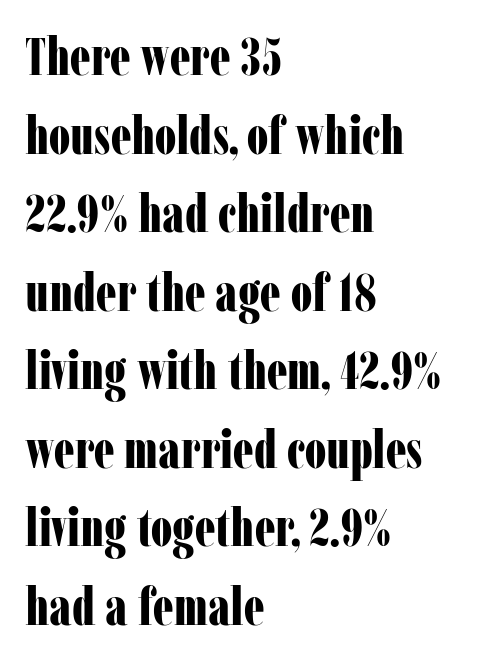
{"serif": "yes", "italic": "no", "bold": "yes", "weight": "bold", "width": "condensed", "stroke_contrast": "low", "x_height": "medium", "monospaced": "no", "underline": "no", "align": "left", "line_spacing": "normal", "line_spacing_ratio": 1.51, "letter_spacing": "normal", "letter_spacing_em": 0.0, "glyph_px": 52}
